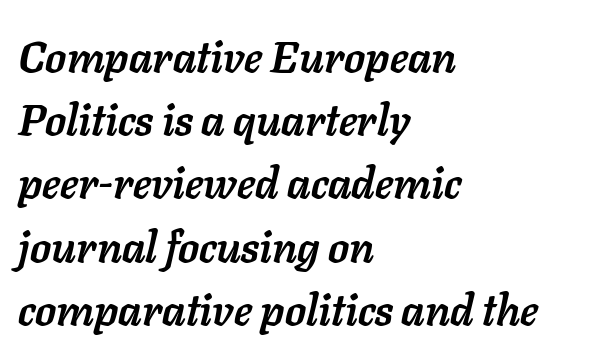
The image shows 43 px semibold type, italic (leaning right); set left-aligned, normal line spacing (1.47x), normal letter spacing, not underlined; low stroke contrast and a medium x-height.
